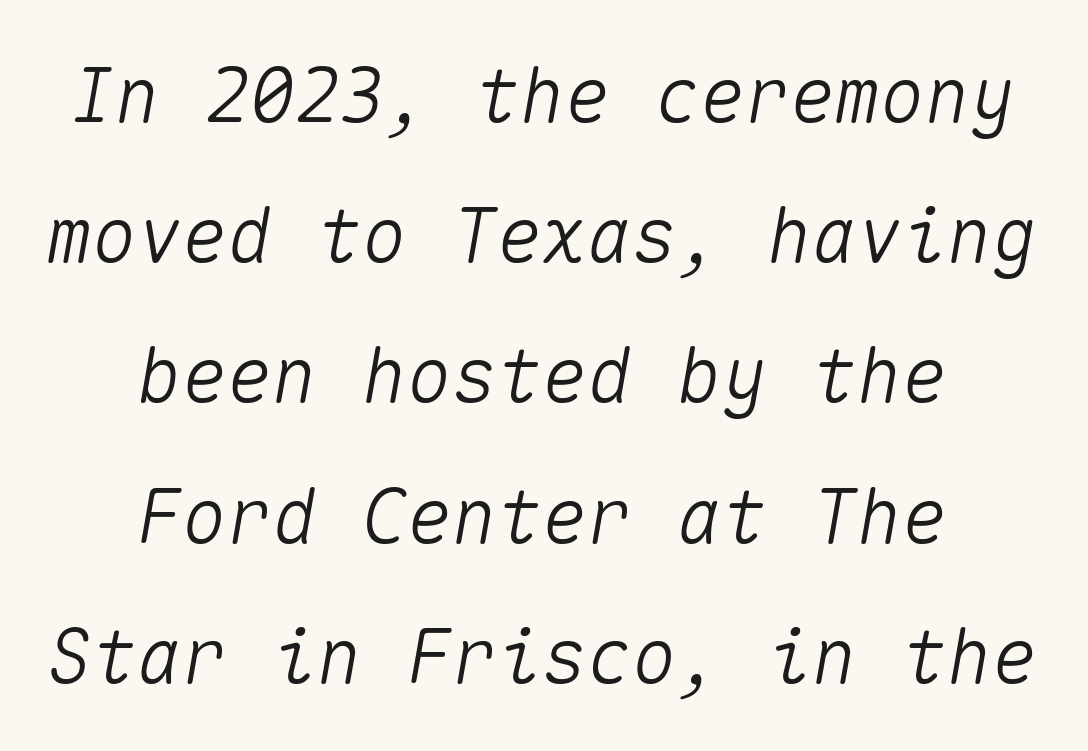
{"italic": "yes", "lean": "right", "slant_degrees": 10, "width": "normal", "stroke_contrast": "medium", "x_height": "medium", "monospaced": "yes", "underline": "no", "align": "center", "line_spacing_ratio": 1.87, "letter_spacing": "normal", "letter_spacing_em": 0.0, "glyph_px": 75}
